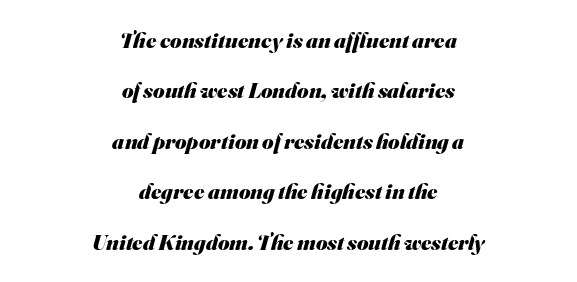
Q: Is the text bold? A: Yes.
Q: Is the text underlined? A: No.
Q: How is the paragraph aligned? A: Centered.
Q: Is the spacing between letters normal or unusually wide? A: Normal.
Q: Is the spacing between lines tight, normal or loose? A: Loose.
